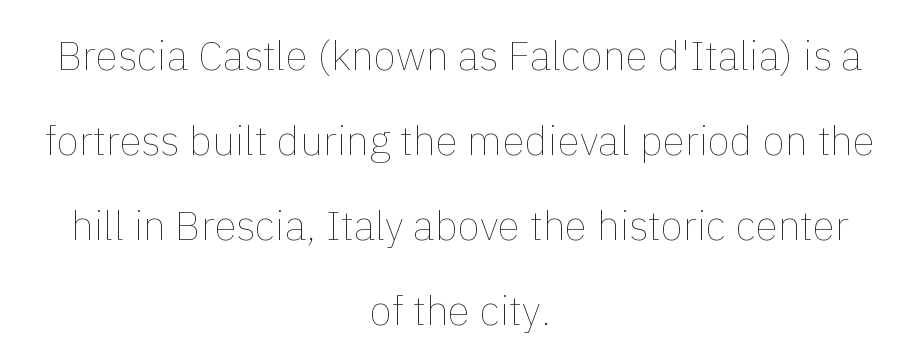
Q: Is the text bold? A: No.
Q: Is the text italic (slanted)? A: No, it is upright.
Q: Is the text underlined? A: No.
Q: How is the paragraph aligned? A: Centered.
Q: Is the spacing between letters normal or unusually wide? A: Normal.
Q: Is the spacing between lines tight, normal or loose? A: Loose.
Q: Width (condensed, normal, or wide)? A: Normal.
Q: x-height? A: Medium.
Q: Monospaced? A: No.
